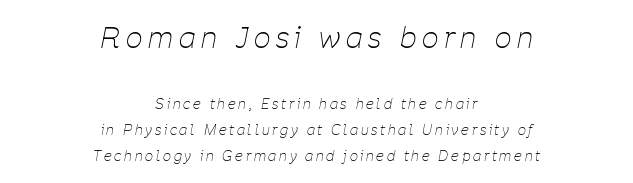
Proportional: the letters do not fall into vertical columns. The typesetter chose a symmetrical, centered arrangement here. This rendering features lettering with no underline. Caption: face not bold, strokes unweighted.
